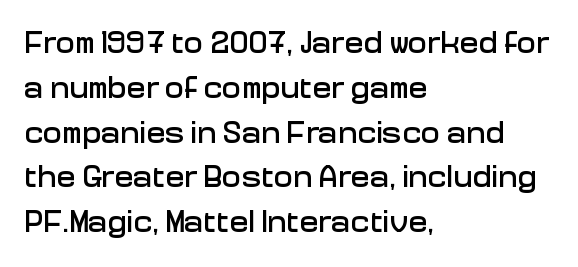
{"serif": "no", "italic": "no", "width": "normal", "stroke_contrast": "low", "x_height": "medium", "monospaced": "no", "underline": "no", "align": "left", "line_spacing": "normal", "line_spacing_ratio": 1.4, "letter_spacing": "normal", "letter_spacing_em": 0.0, "glyph_px": 32}
